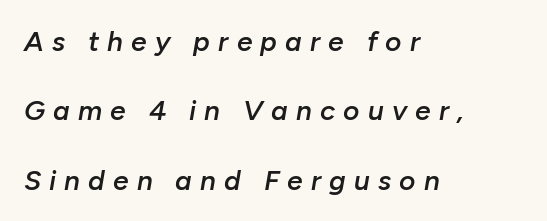
Q: Is the text bold? A: Semi-bold.
Q: Is the text italic (slanted)? A: Yes, it leans right by about 10 degrees.
Q: Is the text underlined? A: No.
Q: How is the paragraph aligned? A: Left-aligned.
Q: Is the spacing between letters normal or unusually wide? A: Unusually wide.
Q: Is the spacing between lines tight, normal or loose? A: Loose.
Q: Width (condensed, normal, or wide)? A: Normal.
Q: Stroke contrast? A: Low.
Q: x-height? A: Medium.
Q: Monospaced? A: No.
